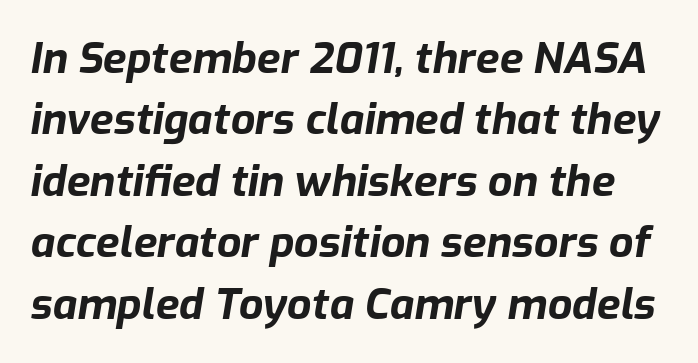
Characters follow at the spacing the type designer built in. Proportional: the letters do not fall into vertical columns. The passage shown leans; its letterforms are oblique. Regarding leading, the lines here are spaced in the standard way. The face used here has the dense, thick strokes of a bold.
